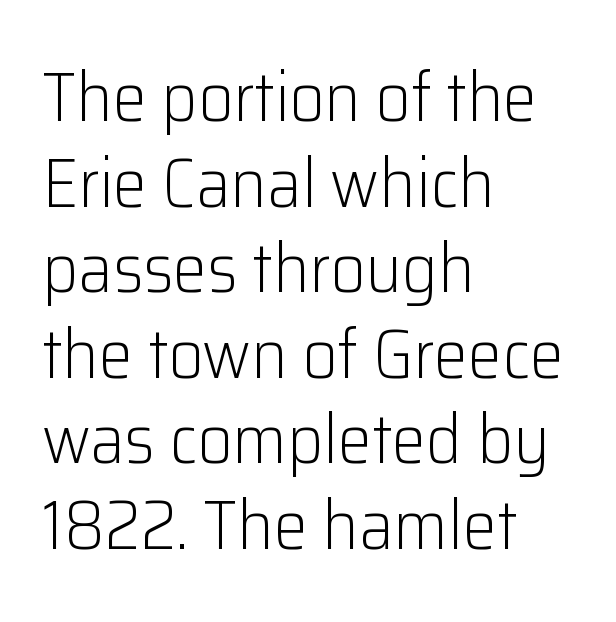
Q: Is the text bold? A: No.
Q: Is the text italic (slanted)? A: No, it is upright.
Q: Is the typeface a serif or a sans-serif typeface? A: Sans-serif.
Q: Is the text underlined? A: No.
Q: How is the paragraph aligned? A: Left-aligned.
Q: Is the spacing between letters normal or unusually wide? A: Normal.
Q: Width (condensed, normal, or wide)? A: Normal.
Q: Stroke contrast? A: Low.
Q: x-height? A: Medium.
Q: Monospaced? A: No.
